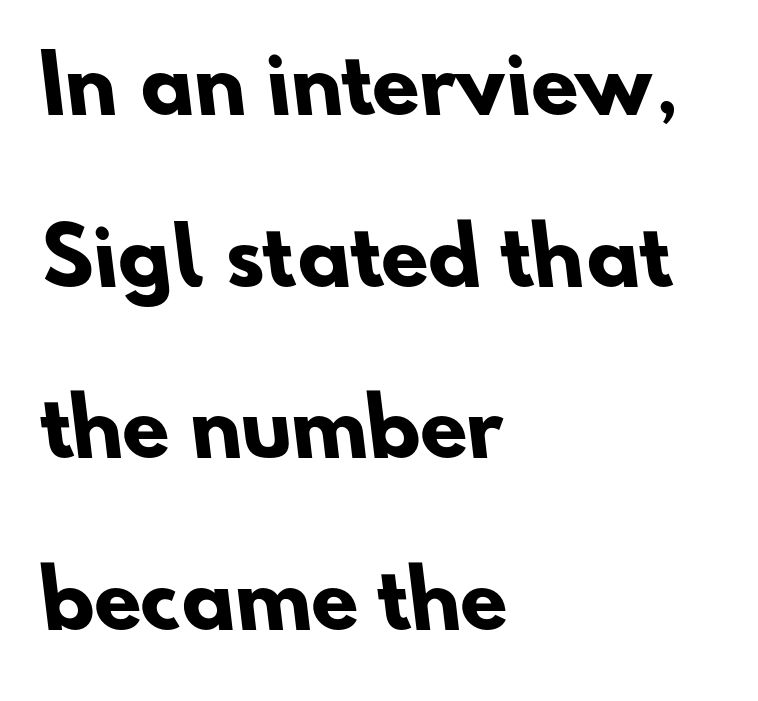
The image shows 77 px heavy sans-serif type; set left-aligned, loose line spacing (2.23x), normal letter spacing, not underlined; low stroke contrast and a small x-height.
